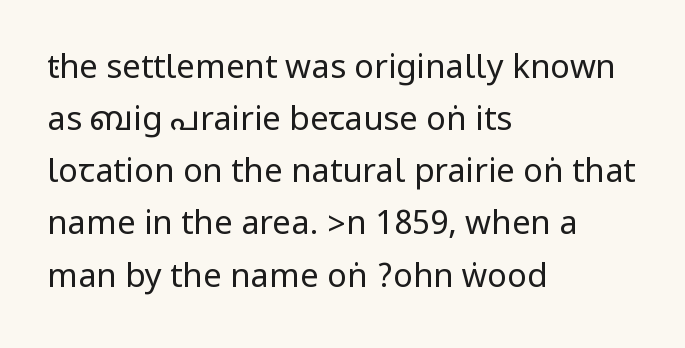
These lines are composed in type without serifs. The passage shown has conventional tracking throughout. The type sits square on the baseline with zero lean. Nobody drew a line under any word here. Is there much room between lines? A standard amount, neither cramped nor airy. No heavy texture on the line: the type isn't bold.
